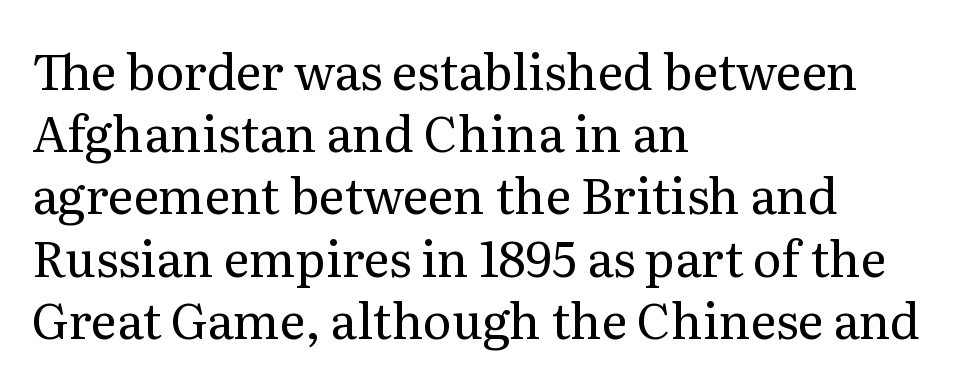
{"serif": "yes", "italic": "no", "bold": "no", "weight": "regular", "width": "normal", "stroke_contrast": "medium", "x_height": "medium", "monospaced": "no", "underline": "no", "align": "left", "line_spacing": "normal", "line_spacing_ratio": 1.27, "letter_spacing": "normal", "letter_spacing_em": 0.0, "glyph_px": 49}
